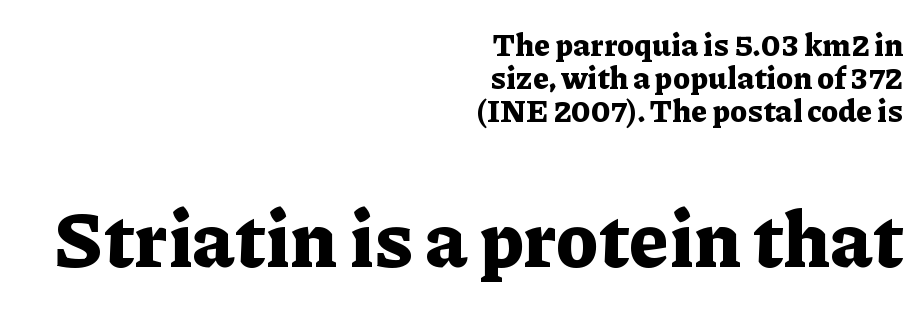
{"serif": "yes", "italic": "no", "bold": "yes", "weight": "bold", "width": "normal", "stroke_contrast": "low", "x_height": "medium", "monospaced": "no", "underline": "no", "align": "right", "line_spacing": "tight", "line_spacing_ratio": 1.06, "letter_spacing": "normal", "letter_spacing_em": 0.0, "larger_block": "second", "size_ratio": 2.48, "glyph_px": 77}
